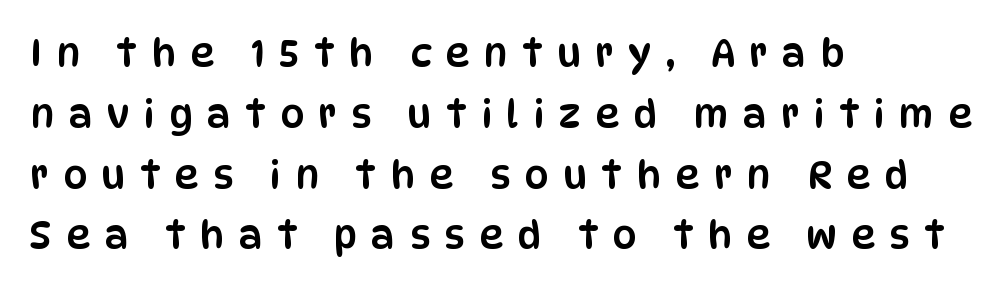
Q: Is the text italic (slanted)? A: No, it is upright.
Q: Is the typeface a serif or a sans-serif typeface? A: Sans-serif.
Q: Is the text underlined? A: No.
Q: How is the paragraph aligned? A: Left-aligned.
Q: Is the spacing between letters normal or unusually wide? A: Unusually wide.
Q: Is the spacing between lines tight, normal or loose? A: Normal.
Q: Width (condensed, normal, or wide)? A: Condensed.
Q: Stroke contrast? A: Low.
Q: x-height? A: Large.
Q: Monospaced? A: No.
